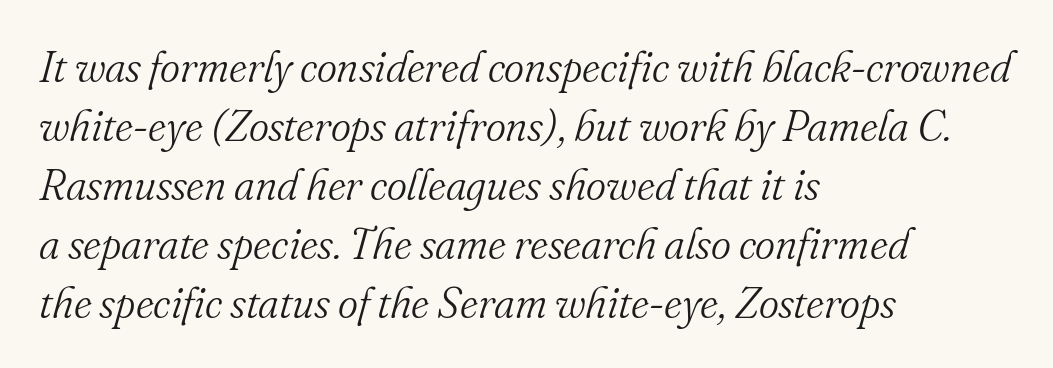
Q: Is the text bold? A: No.
Q: Is the text italic (slanted)? A: Yes, it leans right by about 16 degrees.
Q: Is the typeface a serif or a sans-serif typeface? A: Serif.
Q: Is the text underlined? A: No.
Q: How is the paragraph aligned? A: Left-aligned.
Q: Is the spacing between letters normal or unusually wide? A: Normal.
Q: Is the spacing between lines tight, normal or loose? A: Normal.
Q: Width (condensed, normal, or wide)? A: Normal.
Q: Stroke contrast? A: Medium.
Q: x-height? A: Small.
Q: Monospaced? A: No.
